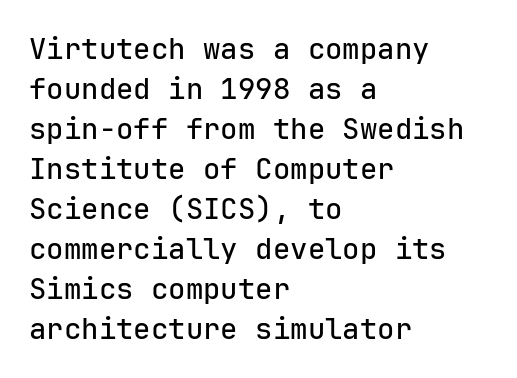
{"serif": "no", "italic": "no", "width": "normal", "stroke_contrast": "low", "x_height": "medium", "monospaced": "yes", "underline": "no", "align": "left", "line_spacing": "normal", "line_spacing_ratio": 1.38, "letter_spacing": "normal", "letter_spacing_em": 0.0, "glyph_px": 29}
